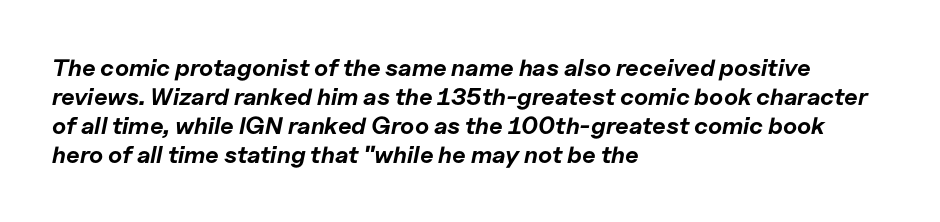
Q: Is the text bold? A: Yes.
Q: Is the text italic (slanted)? A: Yes, it leans right by about 11 degrees.
Q: Is the text underlined? A: No.
Q: How is the paragraph aligned? A: Left-aligned.
Q: Is the spacing between letters normal or unusually wide? A: Normal.
